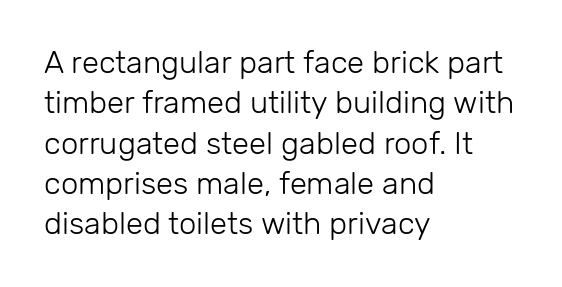
Q: Is the text bold? A: No.
Q: Is the text italic (slanted)? A: No, it is upright.
Q: Is the typeface a serif or a sans-serif typeface? A: Sans-serif.
Q: Is the text underlined? A: No.
Q: How is the paragraph aligned? A: Left-aligned.
Q: Is the spacing between letters normal or unusually wide? A: Normal.
Q: Is the spacing between lines tight, normal or loose? A: Normal.
Q: Width (condensed, normal, or wide)? A: Normal.
Q: Stroke contrast? A: Low.
Q: x-height? A: Medium.
Q: Monospaced? A: No.
